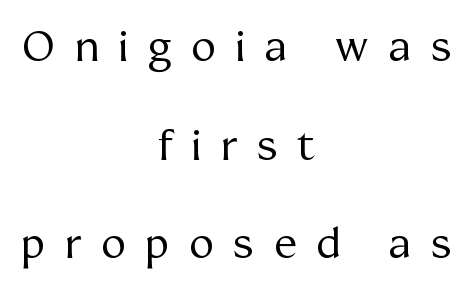
{"serif": "yes", "italic": "no", "bold": "no", "weight": "regular", "width": "normal", "stroke_contrast": "medium", "x_height": "medium", "monospaced": "no", "underline": "no", "align": "center", "line_spacing": "loose", "line_spacing_ratio": 2.35, "letter_spacing": "wide", "letter_spacing_em": 0.47, "glyph_px": 42}
